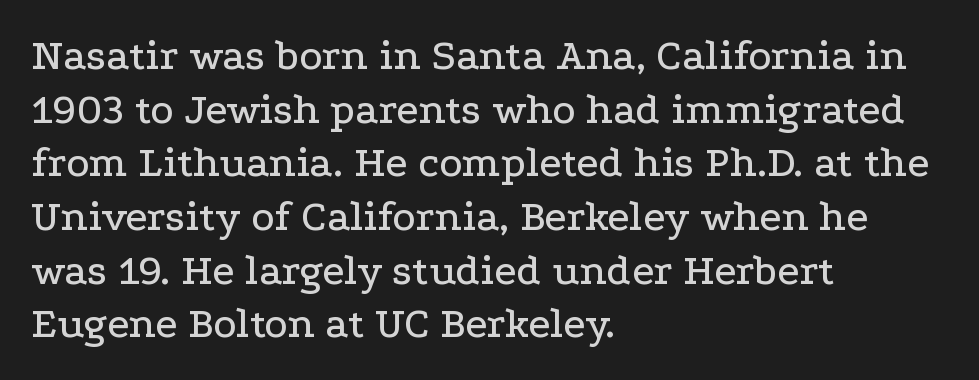
Typographically, this falls in the serif category. Honestly, there is no underline to notice here at all. Ordinary non-slanted type is in use. Letter spacing: default. One-word summary of the alignment: left. Character widths vary here, with narrow letters taking less room than wide ones.
